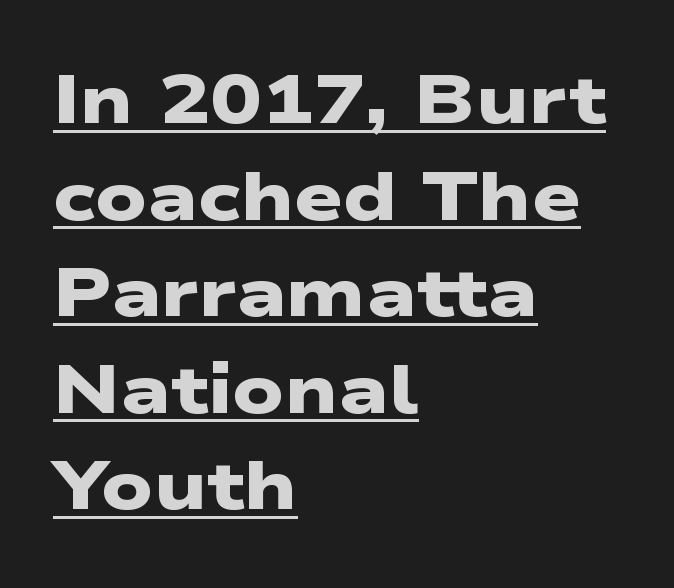
The image shows 69 px heavy, wide sans-serif type; set left-aligned, normal line spacing (1.4x), normal letter spacing, underlined; low stroke contrast and a medium x-height.
